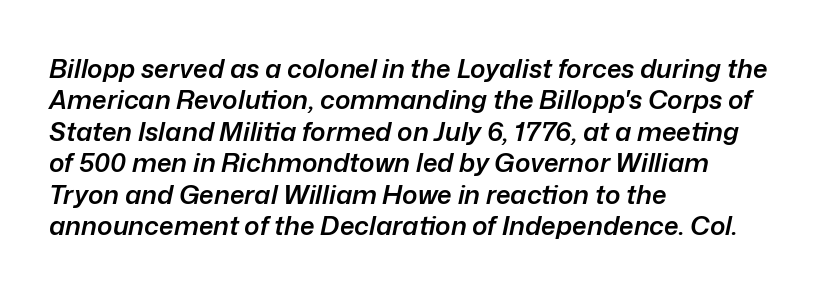
The image shows 26 px text type, italic (leaning right); set left-aligned, line spacing 1.21x, normal letter spacing, not underlined.
